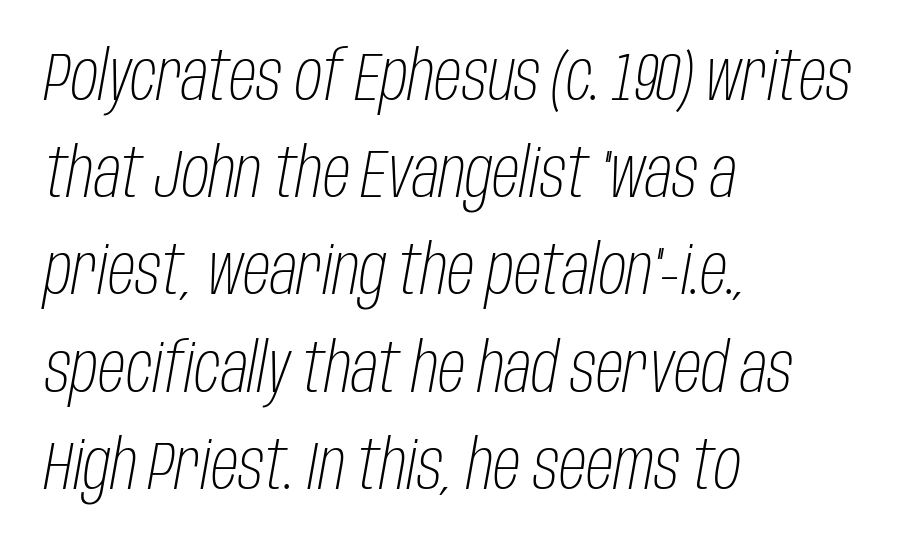
{"italic": "yes", "lean": "right", "slant_degrees": 10, "bold": "no", "weight": "light", "width": "condensed", "stroke_contrast": "low", "x_height": "large", "monospaced": "no", "underline": "no", "align": "left", "line_spacing": "normal", "line_spacing_ratio": 1.43, "letter_spacing": "normal", "letter_spacing_em": 0.0, "glyph_px": 68}
